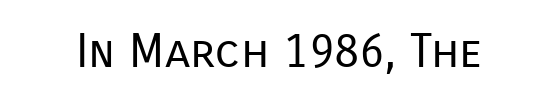
The image shows 47 px regular-weight sans-serif type, upright; set normal letter spacing, not underlined; low stroke contrast and a medium x-height.
